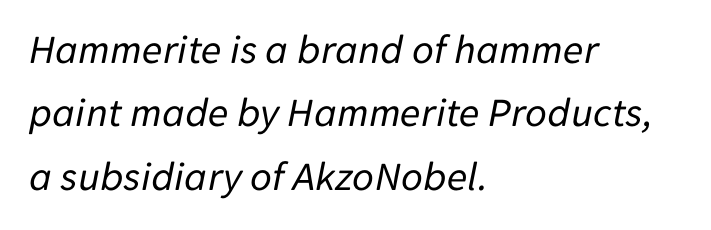
Q: Is the text bold? A: No.
Q: Is the text italic (slanted)? A: Yes, it leans right by about 11 degrees.
Q: Is the text underlined? A: No.
Q: How is the paragraph aligned? A: Left-aligned.
Q: Is the spacing between letters normal or unusually wide? A: Normal.
Q: Is the spacing between lines tight, normal or loose? A: Normal.
Q: Width (condensed, normal, or wide)? A: Normal.
Q: Stroke contrast? A: Low.
Q: x-height? A: Medium.
Q: Monospaced? A: No.
